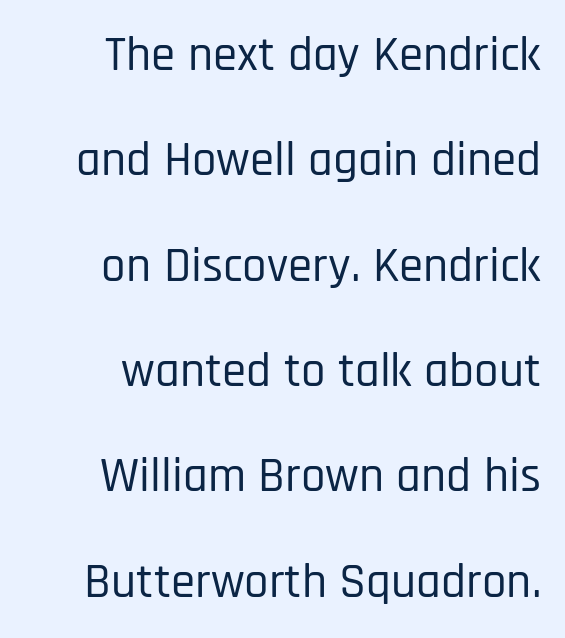
The image shows 49 px condensed sans-serif type, upright; set right-aligned, loose line spacing (2.15x), normal letter spacing, not underlined; low stroke contrast and a large x-height.
